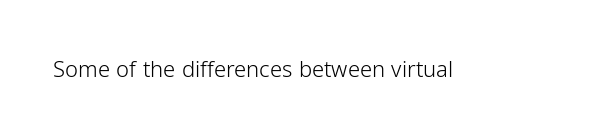
{"italic": "no", "bold": "no", "underline": "no", "letter_spacing": "normal", "letter_spacing_em": 0.0, "glyph_px": 22}
